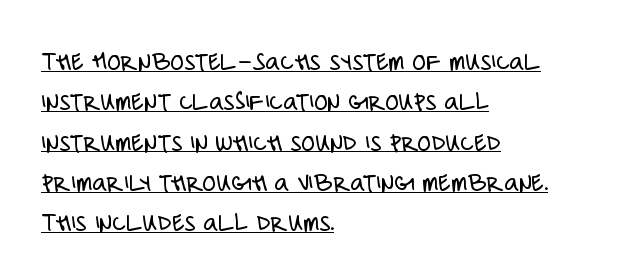
Q: Is the text bold? A: No.
Q: Is the text italic (slanted)? A: No, it is upright.
Q: Is the typeface a serif or a sans-serif typeface? A: Sans-serif.
Q: Is the text underlined? A: Yes.
Q: How is the paragraph aligned? A: Left-aligned.
Q: Is the spacing between letters normal or unusually wide? A: Normal.
Q: Is the spacing between lines tight, normal or loose? A: Normal.
Q: Width (condensed, normal, or wide)? A: Condensed.
Q: Stroke contrast? A: Low.
Q: x-height? A: Large.
Q: Monospaced? A: No.
